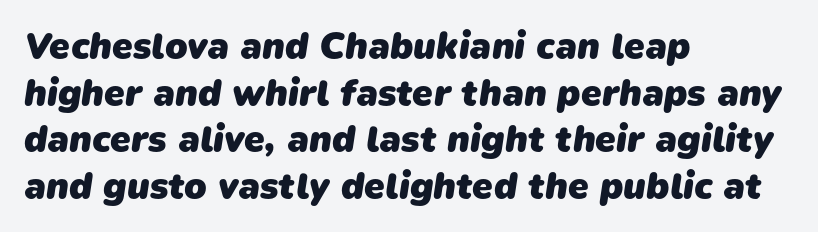
Notice how thick the strokes are: this is what a full bold looks like. The type is set solid horizontally, with unmodified tracking. Horizontal bands of white between lines are of average thickness. The face used here is proportionally spaced, like ordinary book or web type.
